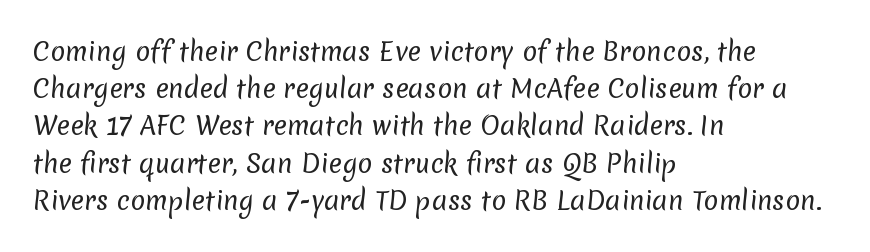
Q: Is the text bold? A: No.
Q: Is the text underlined? A: No.
Q: How is the paragraph aligned? A: Left-aligned.
Q: Is the spacing between letters normal or unusually wide? A: Normal.
Q: Is the spacing between lines tight, normal or loose? A: Normal.
